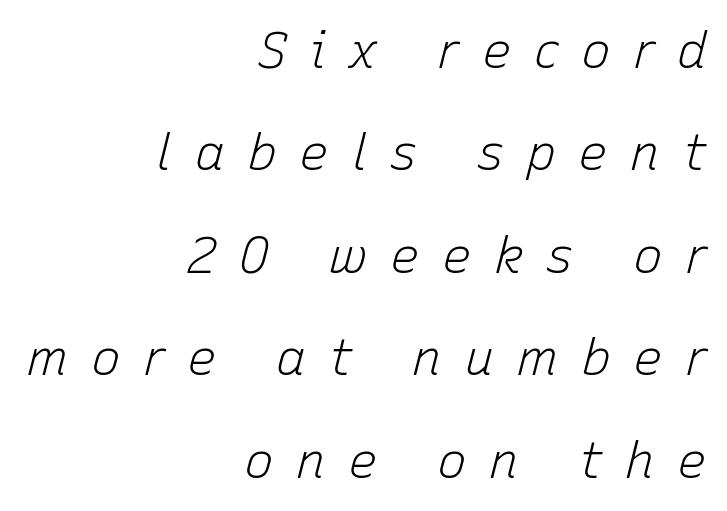
Emphasis-style slanted type is in use. The letterforms stand isolated, each surrounded by extra space. A light-to-regular cut is what we see here. This sample trades compactness for vertical openness between lines.
